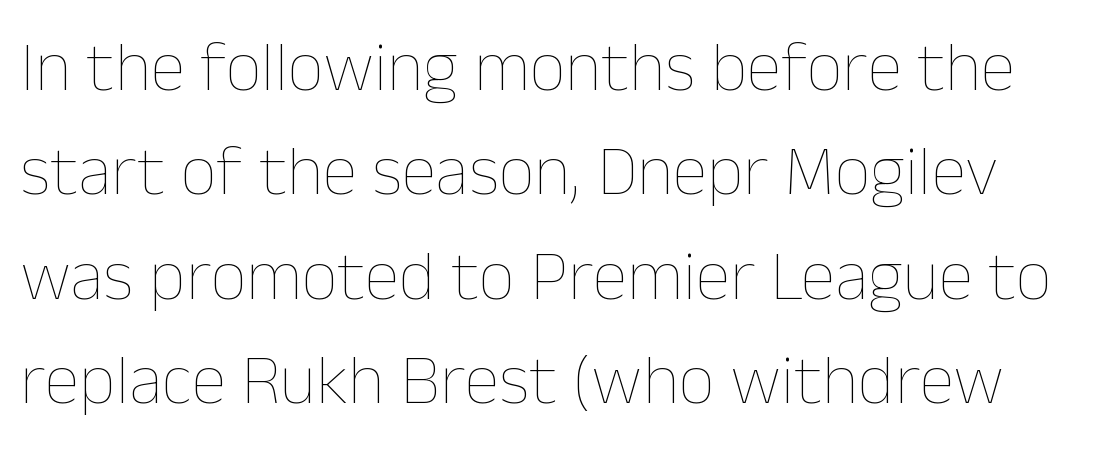
{"italic": "no", "bold": "no", "weight": "thin", "width": "normal", "stroke_contrast": "low", "x_height": "medium", "monospaced": "no", "underline": "no", "line_spacing": "normal", "line_spacing_ratio": 1.47, "letter_spacing": "normal", "letter_spacing_em": 0.0, "glyph_px": 71}
